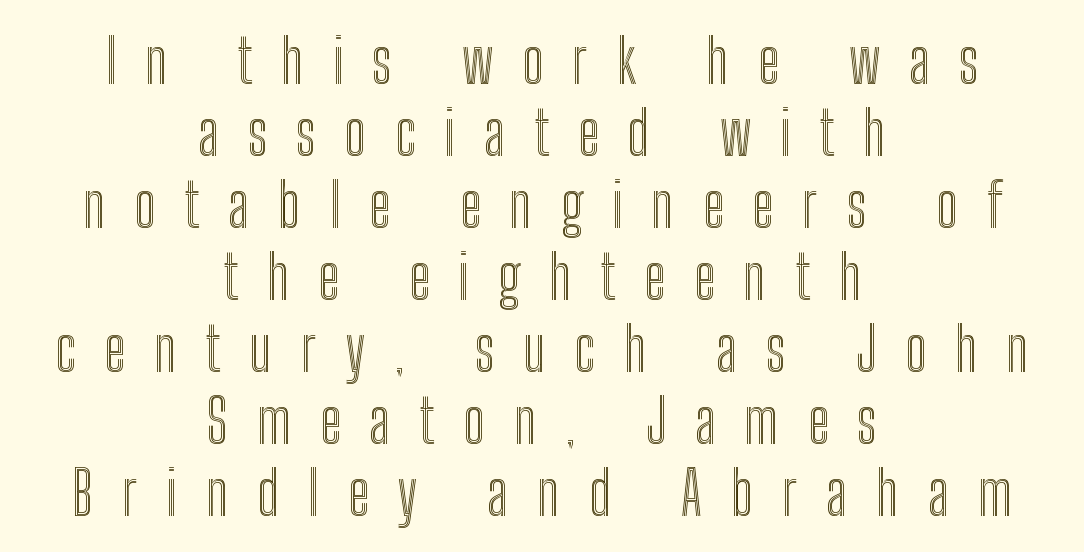
The image shows 61 px condensed type, upright; set centered, line spacing 1.18x, unusually wide letter spacing (+0.47 em), not underlined; a medium x-height.
